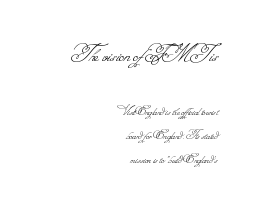
{"bold": "no", "underline": "no", "align": "right", "line_spacing_ratio": 1.72, "letter_spacing": "normal", "letter_spacing_em": 0.0, "larger_block": "first", "size_ratio": 1.79, "glyph_px": 25}
